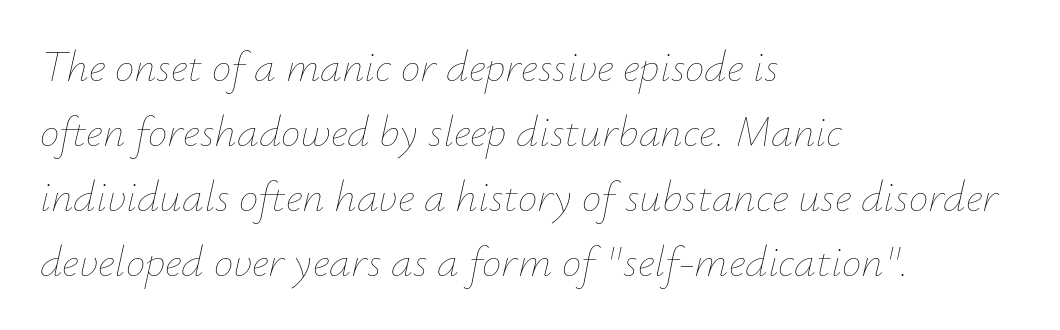
The letters advance in unequal steps, a hallmark of proportional type. The lines are quadded left. Honestly, there is no underline to notice here at all. Is the letter spacing exaggerated? No — it looks like the ordinary default. If you measured baseline to baseline, you'd find a middling distance. If you drew a line through each stem, it would be angled.
